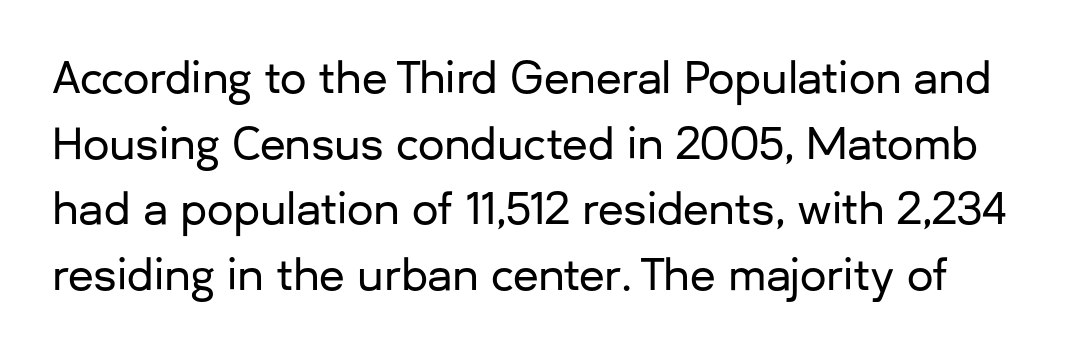
Think of a printed novel: that variable character pitch is what you see here. In terms of letterspacing, this is plain default setting. Reading down the column, the eye jumps a familiar distance to each next line. Does the type have serifs? No, each stem ends abruptly.
